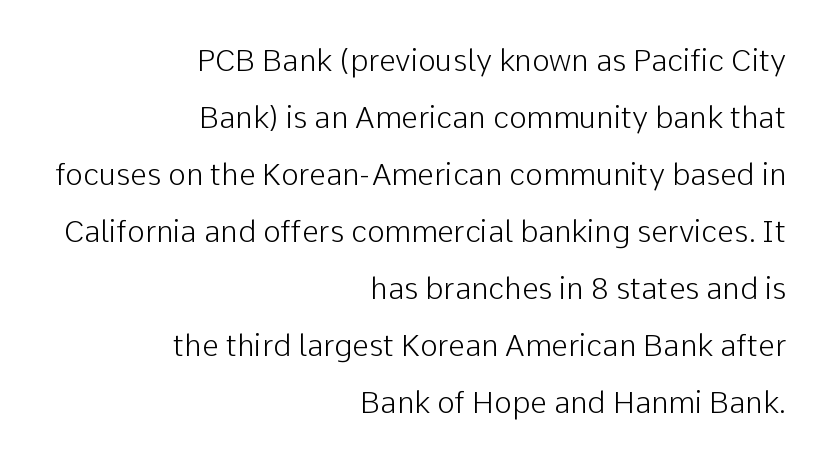
Nobody drew a line under any word here. A student would call this right alignment; a typographer would say flush right, rag left. The face used here is rendered with its standard letterfit. Here the designer chose a conventional face with non-uniform glyph widths. The typography opts for an upright posture over an oblique one.
